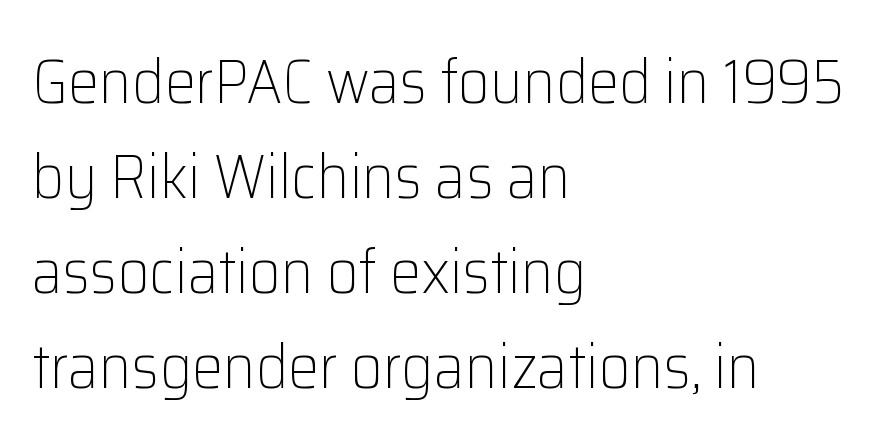
Regarding serifs, this sample does without them. The vertical gap from one line to the next is medium. The specimen reads as upright at a glance. Beneath every word, the page is bare.
